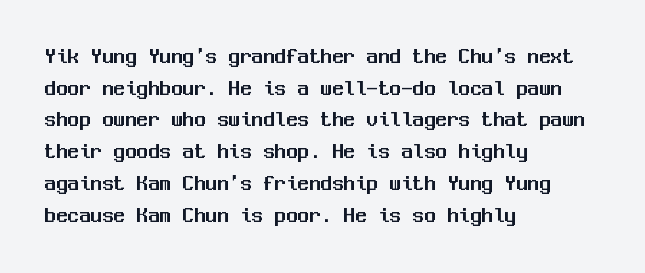
{"italic": "no", "underline": "no", "align": "left", "line_spacing": "normal", "line_spacing_ratio": 1.38, "letter_spacing": "normal", "letter_spacing_em": 0.0, "glyph_px": 23}
